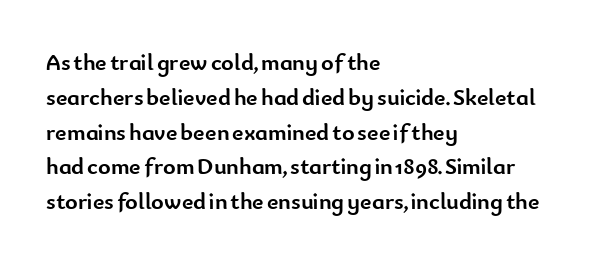
{"italic": "no", "bold": "yes", "underline": "no", "align": "left", "line_spacing": "normal", "line_spacing_ratio": 1.45, "letter_spacing": "normal", "letter_spacing_em": 0.0, "glyph_px": 24}
